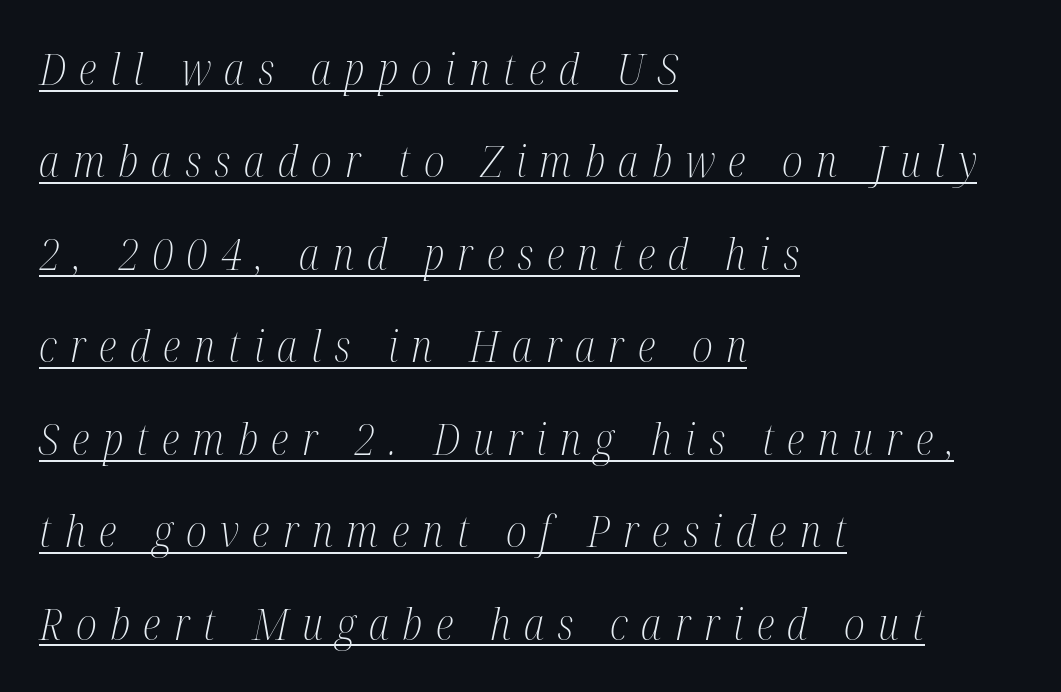
This sample trades compactness for vertical openness between lines. Weight class: somewhere from thin through regular. The letters carry serifs — small finishing strokes at the ends of their stems. Caption: lettering with a line underneath.
